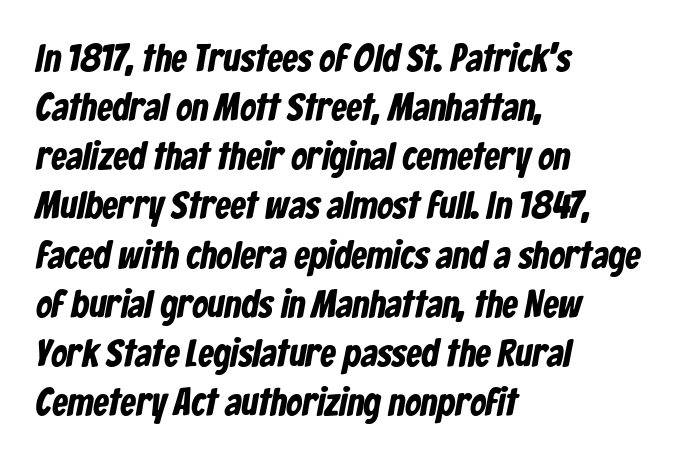
The image shows 39 px condensed sans-serif type; set left-aligned, normal line spacing (1.26x), normal letter spacing, not underlined; low stroke contrast and a medium x-height.
